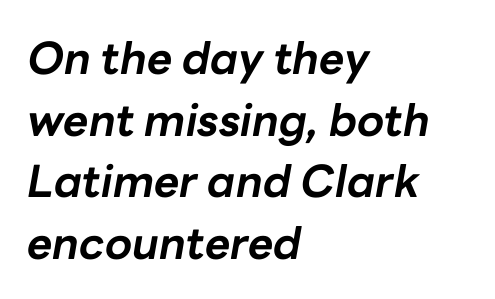
Lines of text with bare space underneath. If you drew a ruler down the left edge, every line would touch it. Spacing verdict: proportional, widths tailored to each character. The whole block is typeset with a tilt.
